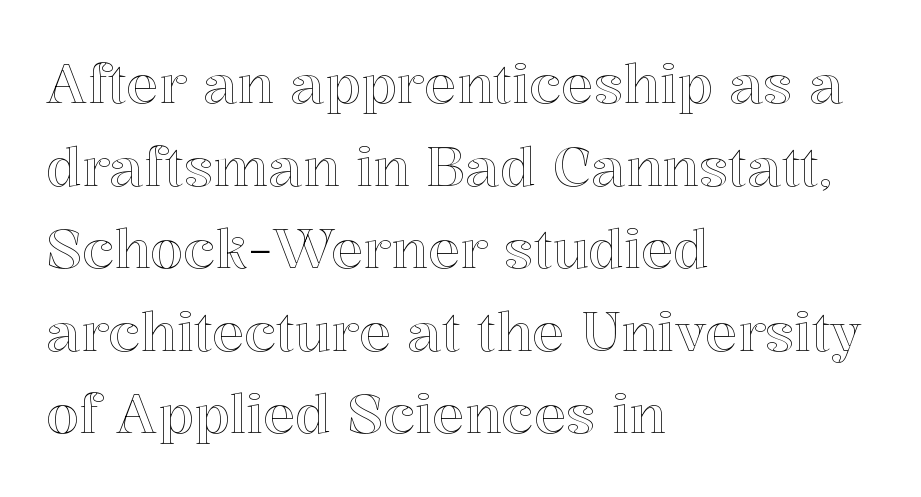
Q: Is the text italic (slanted)? A: No, it is upright.
Q: Is the text underlined? A: No.
Q: How is the paragraph aligned? A: Left-aligned.
Q: Is the spacing between letters normal or unusually wide? A: Normal.
Q: Is the spacing between lines tight, normal or loose? A: Normal.
Q: Width (condensed, normal, or wide)? A: Normal.
Q: x-height? A: Medium.
Q: Monospaced? A: No.
